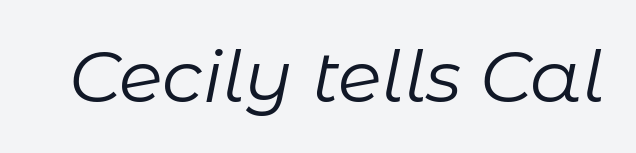
Q: Is the text bold? A: No.
Q: Is the text italic (slanted)? A: Yes, it leans right by about 11 degrees.
Q: Is the text underlined? A: No.
Q: Is the spacing between letters normal or unusually wide? A: Normal.
Q: Width (condensed, normal, or wide)? A: Normal.
Q: Stroke contrast? A: Low.
Q: x-height? A: Medium.
Q: Monospaced? A: No.
